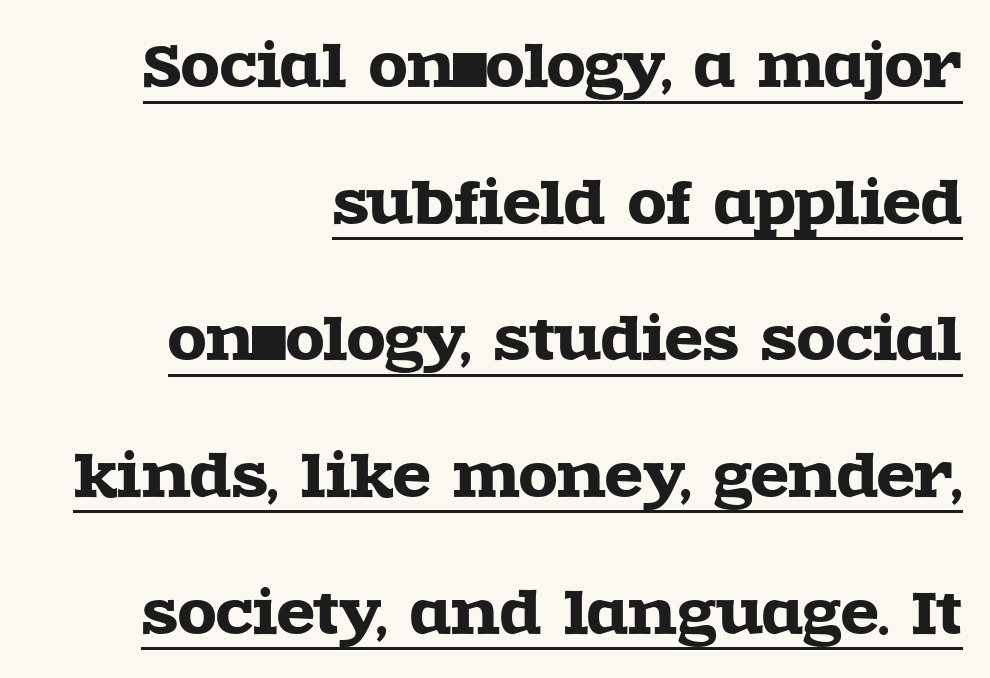
{"serif": "yes", "italic": "no", "width": "wide", "x_height": "large", "monospaced": "no", "underline": "yes", "align": "right", "line_spacing": "loose", "line_spacing_ratio": 2.44, "letter_spacing": "normal", "letter_spacing_em": 0.0, "glyph_px": 56}
